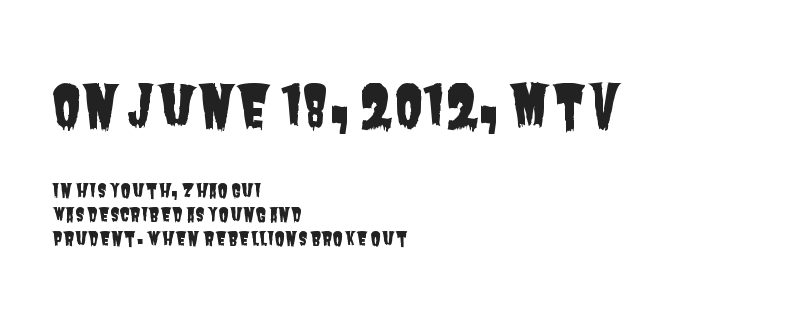
Q: Is the typeface a serif or a sans-serif typeface? A: Sans-serif.
Q: Is the text underlined? A: No.
Q: How is the paragraph aligned? A: Left-aligned.
Q: Is the spacing between letters normal or unusually wide? A: Normal.
Q: Is the spacing between lines tight, normal or loose? A: Normal.
Q: Which block of text is set in a larger size, the first (top) or the second (bottom)? A: The first (top) one.
Q: Width (condensed, normal, or wide)? A: Condensed.
Q: Stroke contrast? A: Low.
Q: x-height? A: Large.
Q: Monospaced? A: No.
